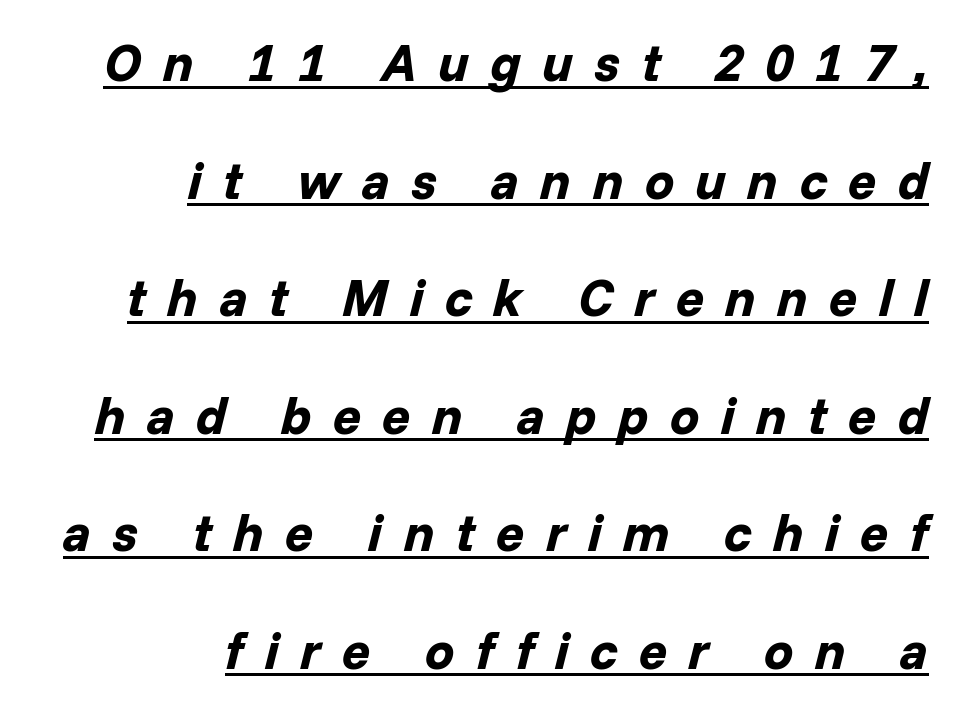
Q: Is the text bold? A: Yes.
Q: Is the text italic (slanted)? A: Yes, it leans right by about 14 degrees.
Q: Is the text underlined? A: Yes.
Q: How is the paragraph aligned? A: Right-aligned.
Q: Is the spacing between letters normal or unusually wide? A: Unusually wide.
Q: Is the spacing between lines tight, normal or loose? A: Loose.
Q: Width (condensed, normal, or wide)? A: Normal.
Q: Stroke contrast? A: Low.
Q: x-height? A: Medium.
Q: Monospaced? A: No.
